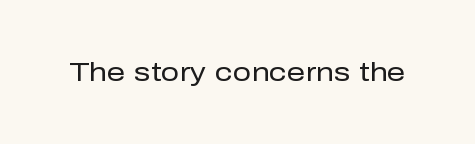
{"italic": "no", "bold": "no", "underline": "no", "letter_spacing": "normal", "letter_spacing_em": 0.0, "glyph_px": 26}
